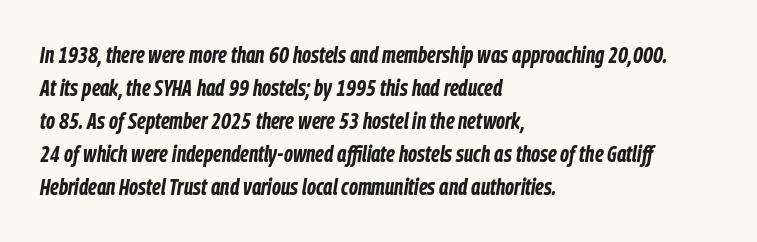
The image shows 23 px bold type, italic (leaning right); set left-aligned, normal line spacing (1.44x), normal letter spacing, not underlined.
